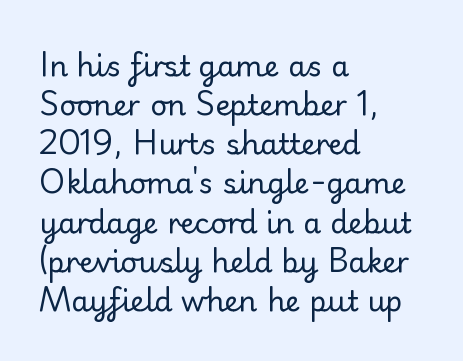
{"serif": "no", "italic": "no", "bold": "no", "weight": "regular", "width": "normal", "stroke_contrast": "low", "x_height": "small", "monospaced": "no", "underline": "no", "align": "left", "line_spacing": "normal", "line_spacing_ratio": 1.35, "letter_spacing": "normal", "letter_spacing_em": 0.0, "glyph_px": 29}
